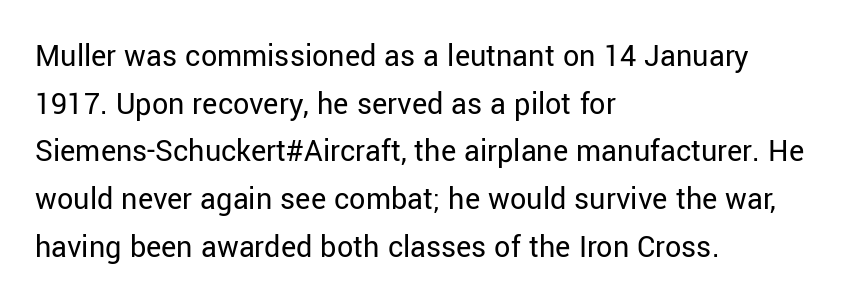
{"serif": "no", "italic": "no", "bold": "no", "weight": "regular", "width": "normal", "stroke_contrast": "low", "x_height": "medium", "monospaced": "no", "underline": "no", "align": "left", "line_spacing": "normal", "line_spacing_ratio": 1.49, "letter_spacing": "normal", "letter_spacing_em": 0.0, "glyph_px": 32}
